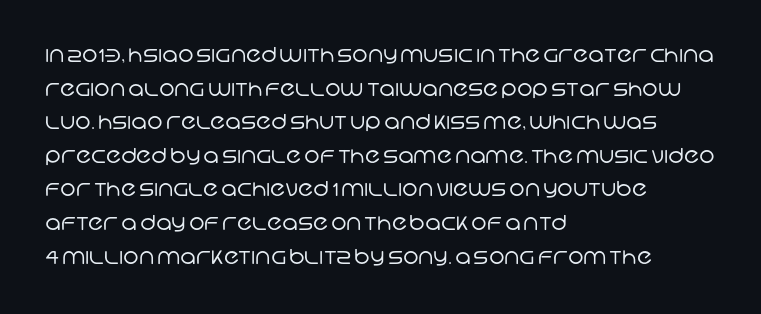
The image shows 21 px text type; set left-aligned, normal line spacing (1.6x), normal letter spacing, not underlined.
